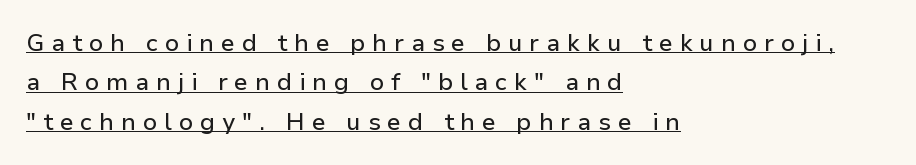
Q: Is the text italic (slanted)? A: No, it is upright.
Q: Is the text underlined? A: Yes.
Q: How is the paragraph aligned? A: Left-aligned.
Q: Is the spacing between letters normal or unusually wide? A: Unusually wide.
Q: Is the spacing between lines tight, normal or loose? A: Normal.
